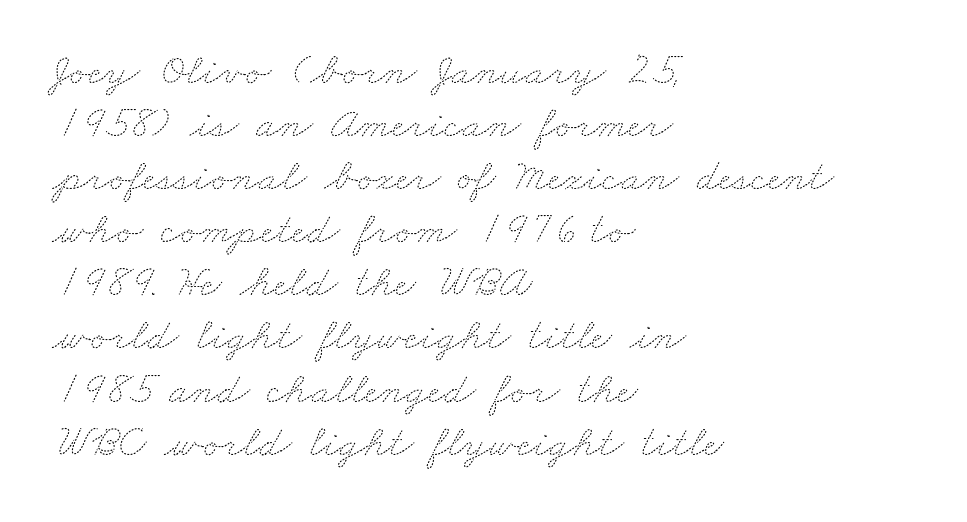
{"bold": "no", "weight": "thin", "width": "wide", "stroke_contrast": "medium", "x_height": "small", "monospaced": "no", "underline": "no", "align": "left", "line_spacing_ratio": 1.18, "letter_spacing": "normal", "letter_spacing_em": 0.0, "glyph_px": 45}
